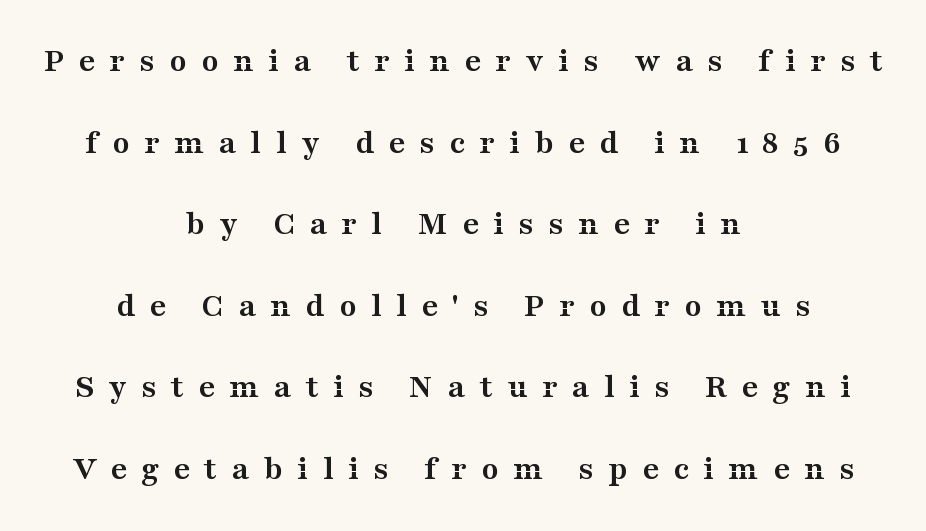
Q: Is the text bold? A: Yes.
Q: Is the text italic (slanted)? A: No, it is upright.
Q: Is the typeface a serif or a sans-serif typeface? A: Serif.
Q: Is the text underlined? A: No.
Q: How is the paragraph aligned? A: Centered.
Q: Is the spacing between letters normal or unusually wide? A: Unusually wide.
Q: Is the spacing between lines tight, normal or loose? A: Loose.
Q: Width (condensed, normal, or wide)? A: Wide.
Q: Stroke contrast? A: Medium.
Q: x-height? A: Medium.
Q: Monospaced? A: No.
